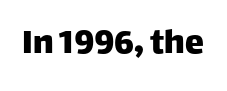
{"serif": "no", "italic": "no", "width": "normal", "stroke_contrast": "low", "x_height": "large", "monospaced": "no", "underline": "no", "letter_spacing": "normal", "letter_spacing_em": 0.0, "glyph_px": 38}
